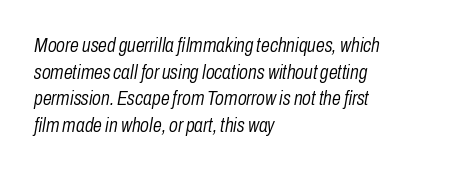
{"italic": "yes", "lean": "right", "slant_degrees": 10, "bold": "no", "underline": "no", "align": "left", "line_spacing": "normal", "line_spacing_ratio": 1.33, "letter_spacing": "normal", "letter_spacing_em": 0.0, "glyph_px": 20}
